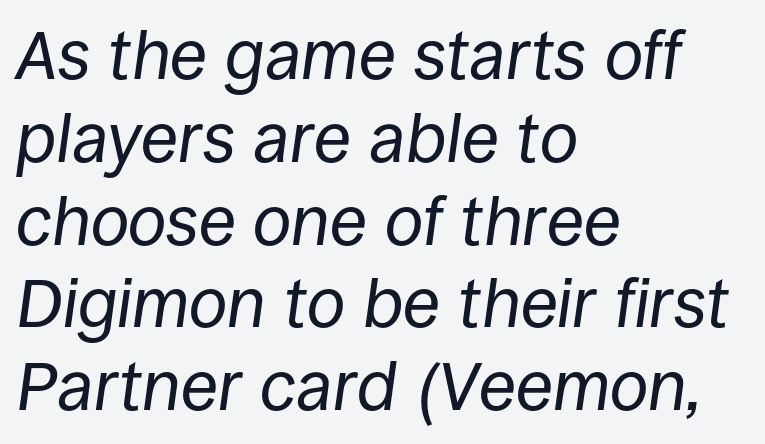
The image shows 69 px regular-weight type, italic (leaning right); set left-aligned, line spacing 1.2x, normal letter spacing, not underlined; low stroke contrast and a large x-height.
